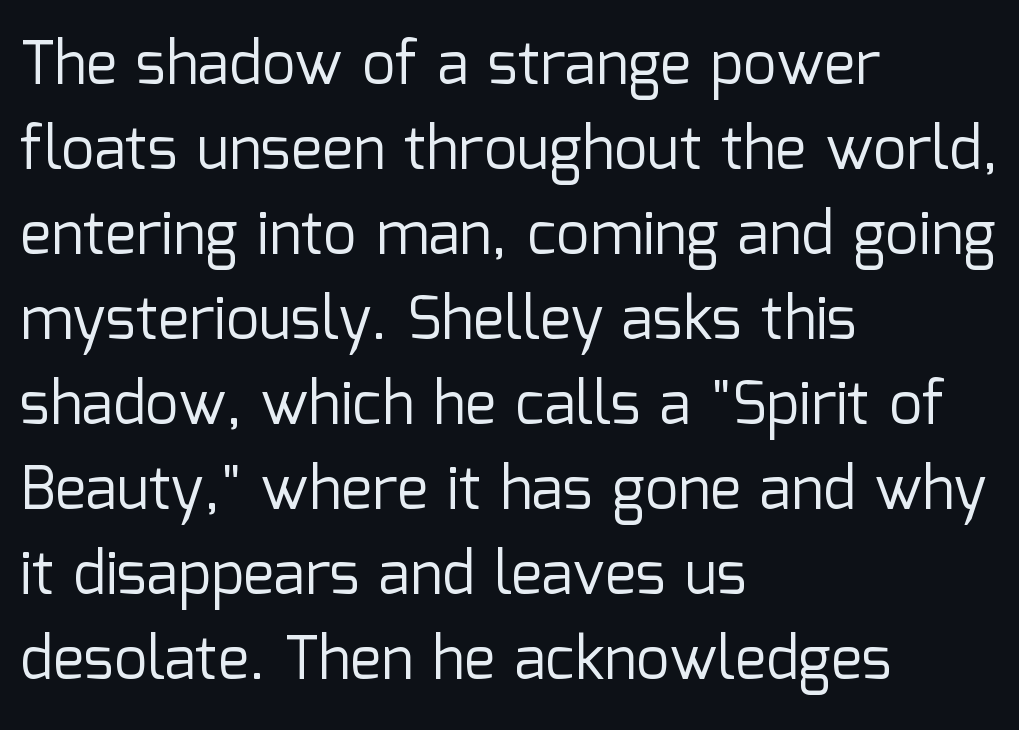
Typeset ragged right — the left edge is the straight one. Tracking here is standard; glyphs follow each other at the usual distance. The glyphs are unaccompanied by any horizontal stroke below them. The strokes carry an ordinary text weight at most. Varying glyph widths throughout — classic text-font behaviour.
